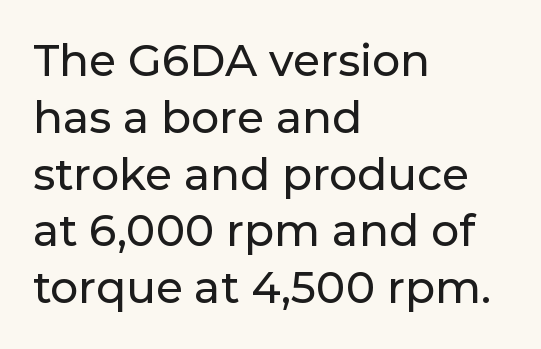
{"serif": "no", "italic": "no", "width": "normal", "stroke_contrast": "low", "x_height": "medium", "monospaced": "no", "underline": "no", "align": "left", "line_spacing": "normal", "line_spacing_ratio": 1.29, "letter_spacing": "normal", "letter_spacing_em": 0.0, "glyph_px": 44}
